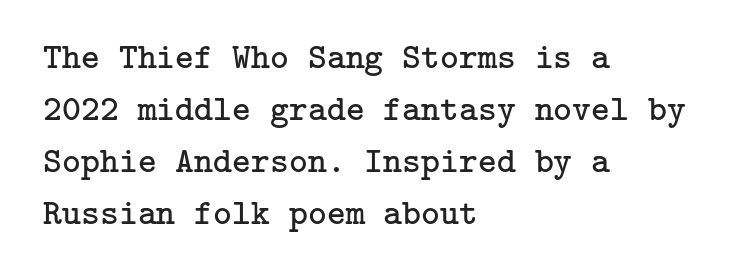
Q: Is the text bold? A: No.
Q: Is the text italic (slanted)? A: No, it is upright.
Q: Is the typeface a serif or a sans-serif typeface? A: Serif.
Q: Is the text underlined? A: No.
Q: How is the paragraph aligned? A: Left-aligned.
Q: Is the spacing between letters normal or unusually wide? A: Normal.
Q: Is the spacing between lines tight, normal or loose? A: Normal.
Q: Width (condensed, normal, or wide)? A: Normal.
Q: Stroke contrast? A: Low.
Q: x-height? A: Medium.
